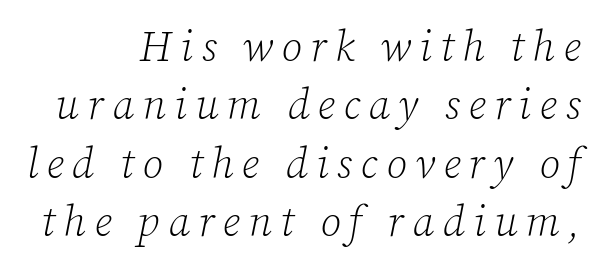
The image shows 42 px light serif type, italic (leaning right); set normal line spacing (1.39x), unusually wide letter spacing (+0.2 em), not underlined; low stroke contrast and a medium x-height.
